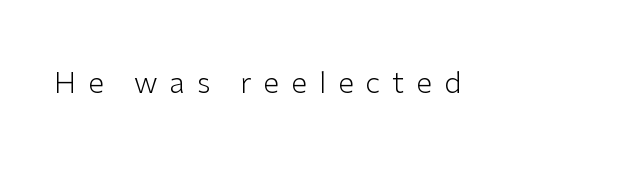
Descenders are the only things crossing below the line. Ascenders rise straight up at ninety degrees. This sample uses a sans-serif face. The gaps between neighbouring characters are conspicuously large.
